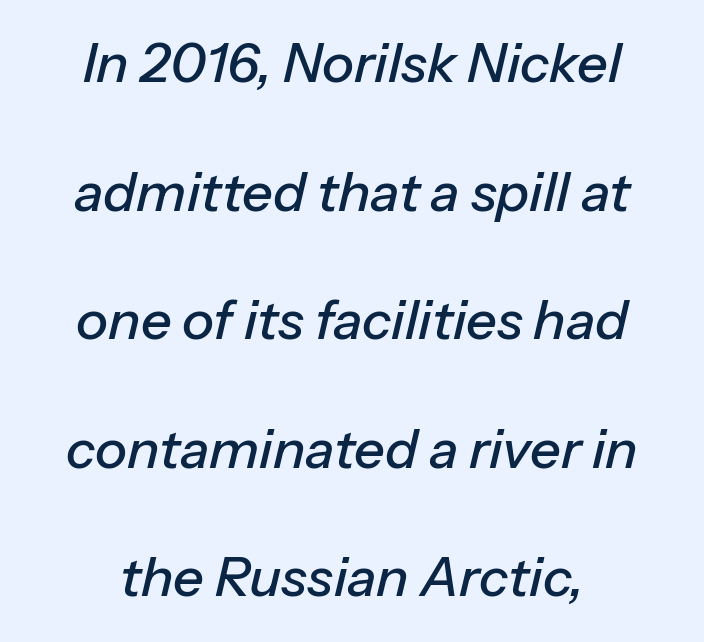
{"italic": "yes", "lean": "right", "slant_degrees": 13, "width": "normal", "stroke_contrast": "low", "x_height": "medium", "monospaced": "no", "underline": "no", "align": "center", "line_spacing": "loose", "line_spacing_ratio": 2.38, "letter_spacing": "normal", "letter_spacing_em": 0.0, "glyph_px": 54}
